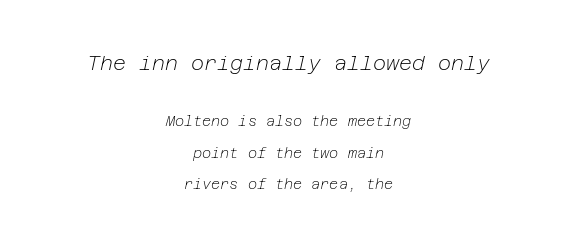
Q: Is the text bold? A: No.
Q: Is the text italic (slanted)? A: Yes, it leans right by about 12 degrees.
Q: Is the text underlined? A: No.
Q: How is the paragraph aligned? A: Centered.
Q: Is the spacing between letters normal or unusually wide? A: Normal.
Q: Is the spacing between lines tight, normal or loose? A: Loose.
Q: Which block of text is set in a larger size, the first (top) or the second (bottom)? A: The first (top) one.
